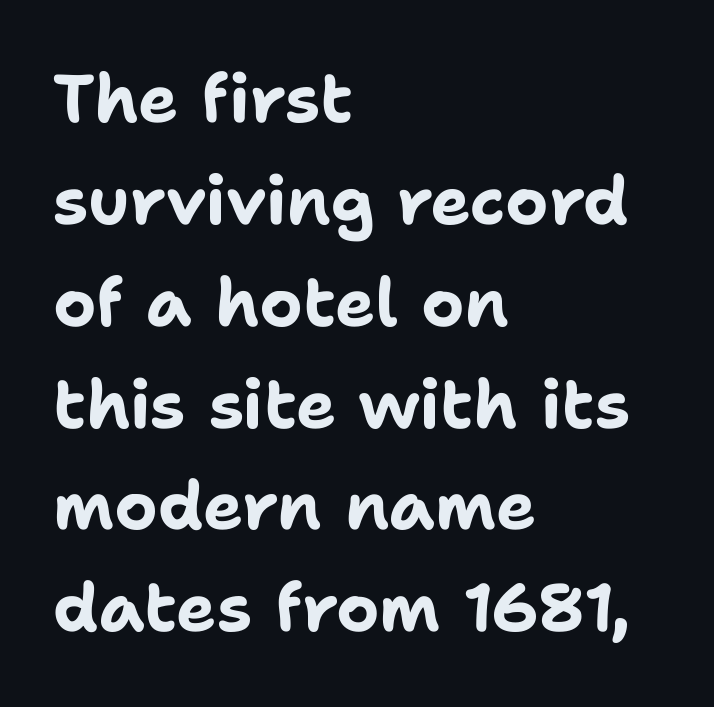
Q: Is the text bold? A: Yes.
Q: Is the text italic (slanted)? A: No, it is upright.
Q: Is the typeface a serif or a sans-serif typeface? A: Sans-serif.
Q: Is the text underlined? A: No.
Q: How is the paragraph aligned? A: Left-aligned.
Q: Is the spacing between letters normal or unusually wide? A: Normal.
Q: Is the spacing between lines tight, normal or loose? A: Normal.
Q: Width (condensed, normal, or wide)? A: Normal.
Q: Stroke contrast? A: Low.
Q: x-height? A: Medium.
Q: Monospaced? A: No.
